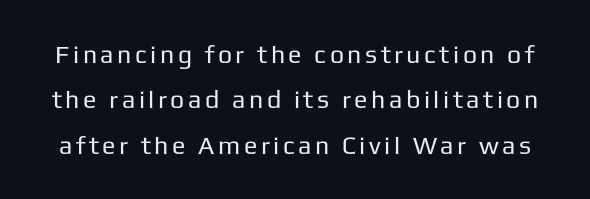
The image shows 25 px text type, upright; set line spacing 1.82x, not underlined.
